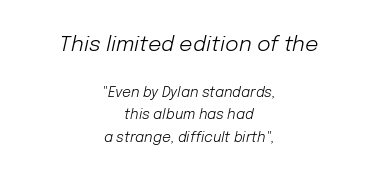
The image shows 21 px text type, italic (leaning right); set centered, normal line spacing (1.62x), normal letter spacing, not underlined; the first (top) block is 1.5x larger.
